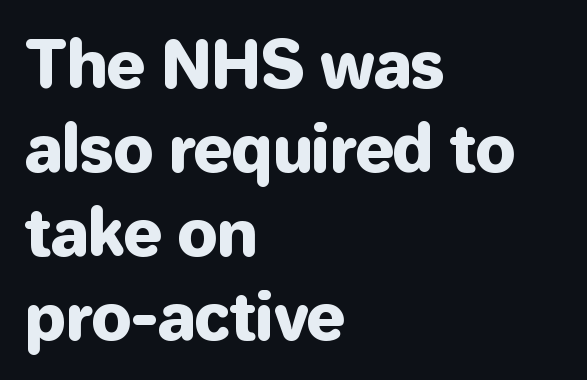
{"serif": "no", "italic": "no", "width": "normal", "stroke_contrast": "low", "x_height": "medium", "monospaced": "no", "underline": "no", "align": "left", "line_spacing": "normal", "line_spacing_ratio": 1.31, "letter_spacing": "normal", "letter_spacing_em": 0.0, "glyph_px": 64}
